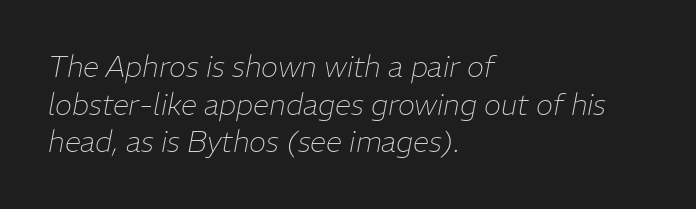
Q: Is the text bold? A: No.
Q: Is the text italic (slanted)? A: Yes, it leans right by about 11 degrees.
Q: Is the text underlined? A: No.
Q: How is the paragraph aligned? A: Left-aligned.
Q: Is the spacing between letters normal or unusually wide? A: Normal.
Q: Is the spacing between lines tight, normal or loose? A: Normal.
Q: Width (condensed, normal, or wide)? A: Normal.
Q: Stroke contrast? A: Low.
Q: x-height? A: Medium.
Q: Monospaced? A: No.
